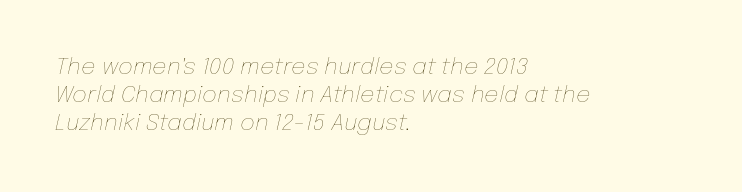
The image shows 23 px text type, italic (leaning right); set left-aligned, line spacing 1.22x, normal letter spacing, not underlined.
